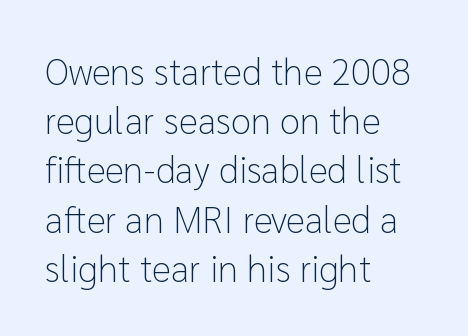
Q: Is the text bold? A: No.
Q: Is the text italic (slanted)? A: No, it is upright.
Q: Is the typeface a serif or a sans-serif typeface? A: Sans-serif.
Q: Is the text underlined? A: No.
Q: How is the paragraph aligned? A: Left-aligned.
Q: Is the spacing between letters normal or unusually wide? A: Normal.
Q: Is the spacing between lines tight, normal or loose? A: Normal.
Q: Width (condensed, normal, or wide)? A: Normal.
Q: Stroke contrast? A: Low.
Q: x-height? A: Medium.
Q: Monospaced? A: No.
